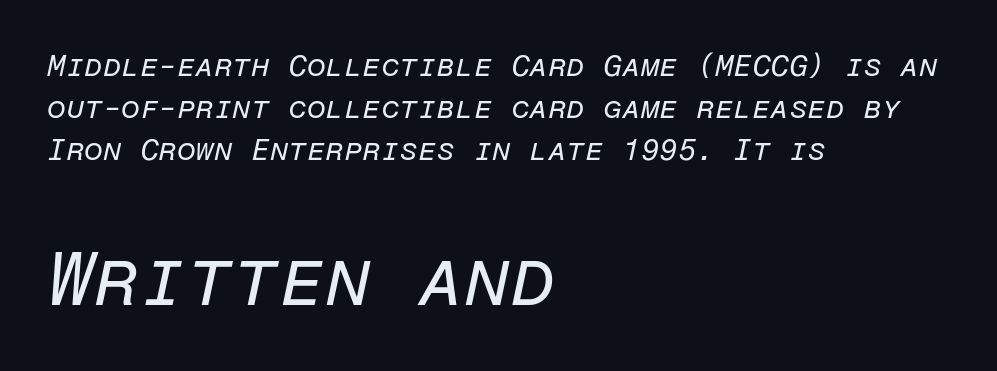
Q: Is the text bold? A: No.
Q: Is the text italic (slanted)? A: Yes, it leans right by about 12 degrees.
Q: Is the text underlined? A: No.
Q: How is the paragraph aligned? A: Left-aligned.
Q: Is the spacing between letters normal or unusually wide? A: Normal.
Q: Is the spacing between lines tight, normal or loose? A: Normal.
Q: Which block of text is set in a larger size, the first (top) or the second (bottom)? A: The second (bottom) one.
Q: Width (condensed, normal, or wide)? A: Normal.
Q: Stroke contrast? A: Low.
Q: x-height? A: Medium.
Q: Monospaced? A: Yes.
